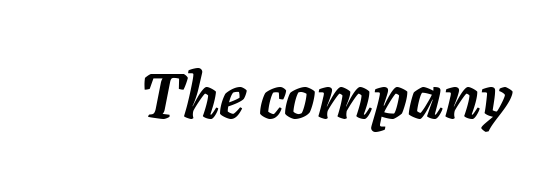
{"italic": "yes", "lean": "right", "slant_degrees": 11, "bold": "yes", "weight": "semibold", "width": "normal", "stroke_contrast": "low", "x_height": "medium", "monospaced": "no", "underline": "no", "letter_spacing": "normal", "letter_spacing_em": 0.0, "glyph_px": 64}
